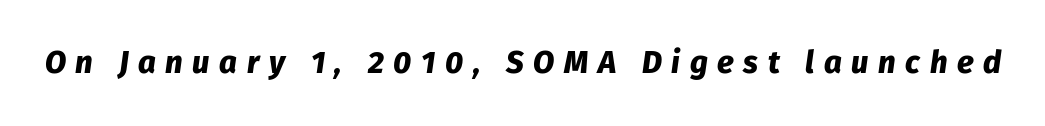
The font is running at its bold setting. Character widths vary here, with narrow letters taking less room than wide ones. An italicized treatment has been applied to the whole sample. Rule under the text: the space is simply empty.
